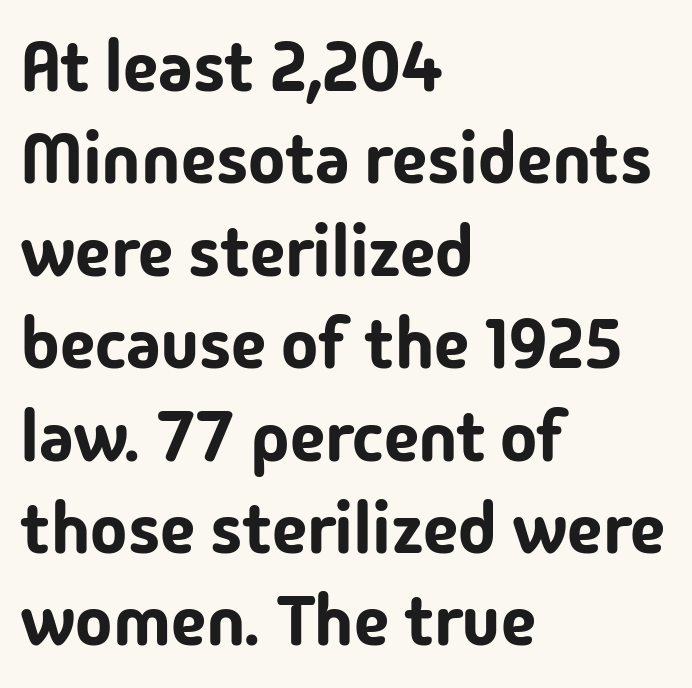
Caption: standard tracking, unaltered. Just letters on the line, the space beneath them empty. If you measured baseline to baseline, you'd find a middling distance. Left-aligned paragraph, ragged on the right. These lines were composed using upright roman letters.
